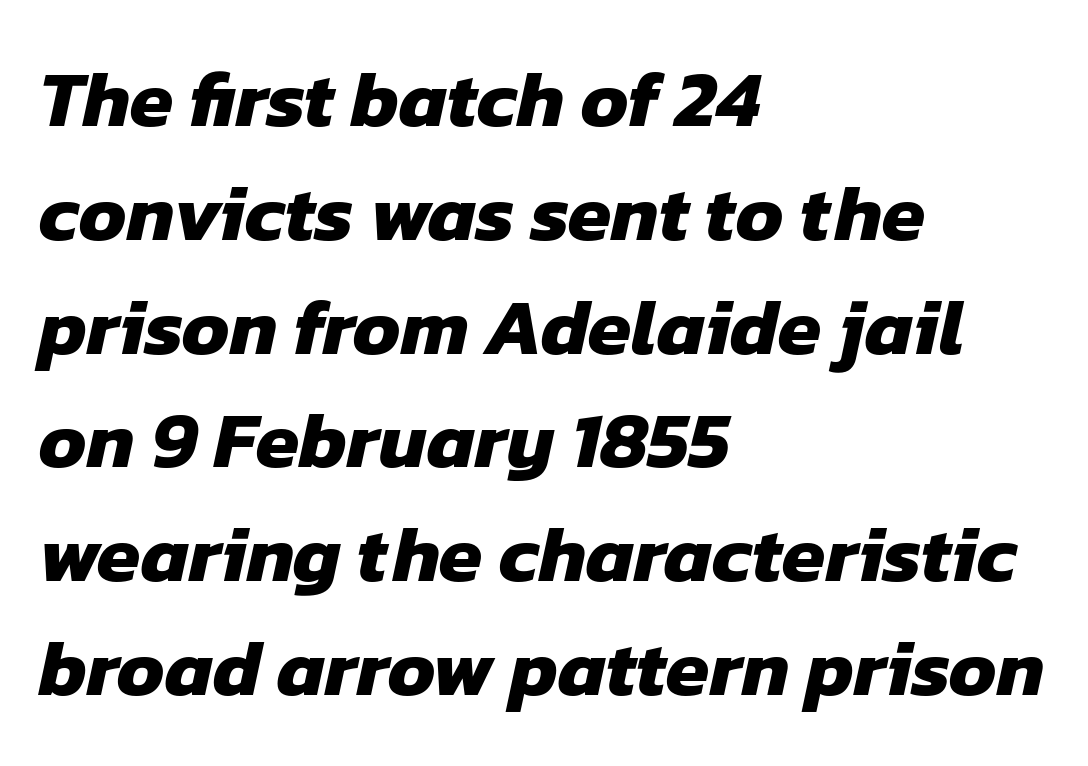
Q: Is the text bold? A: Yes.
Q: Is the typeface a serif or a sans-serif typeface? A: Sans-serif.
Q: Is the text underlined? A: No.
Q: How is the paragraph aligned? A: Left-aligned.
Q: Is the spacing between letters normal or unusually wide? A: Normal.
Q: Is the spacing between lines tight, normal or loose? A: Normal.
Q: Width (condensed, normal, or wide)? A: Normal.
Q: Stroke contrast? A: Low.
Q: x-height? A: Medium.
Q: Monospaced? A: No.
